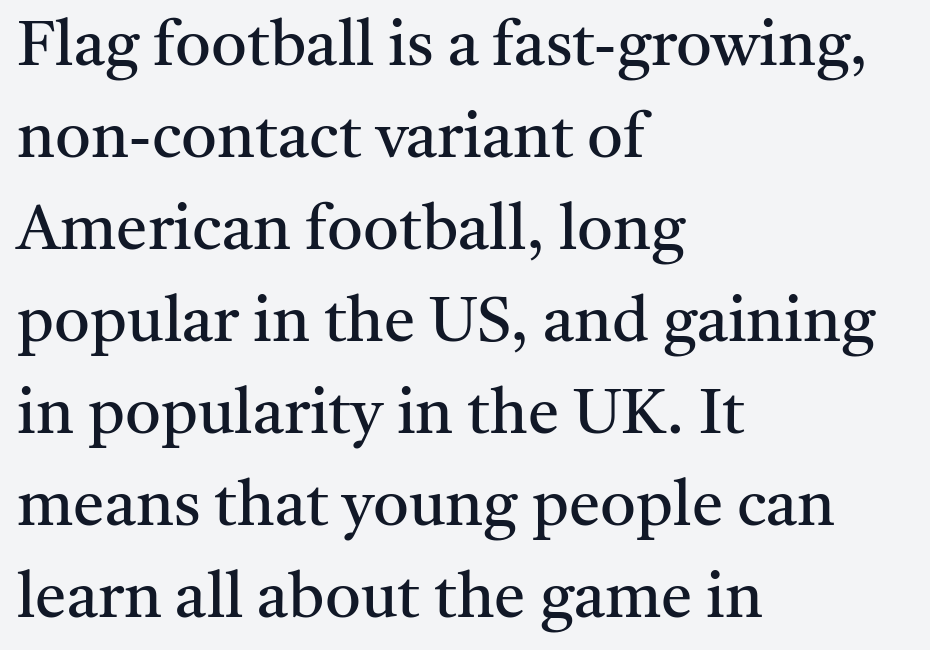
Stem width sits at or under what a default text font uses. In terms of posture, this sample is upright. Is this a sans? No — the strokes have serifs. One glance says typical: line gaps are just what's usual. Has an underline been added? It has not. Do the characters align in a grid? No, the font is proportional.
